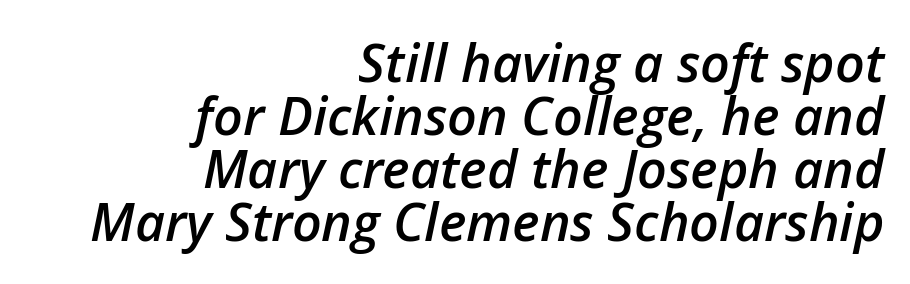
Descender tails drop into unmarked territory. Casual observation: everything's shoved over to the right. Proportional: the letters do not fall into vertical columns. The font's italic variant was chosen for this text.
